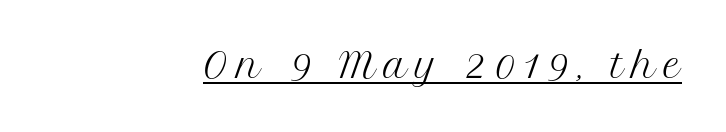
{"bold": "no", "weight": "regular", "width": "normal", "stroke_contrast": "medium", "x_height": "medium", "monospaced": "no", "underline": "yes", "letter_spacing": "wide", "letter_spacing_em": 0.24, "glyph_px": 33}
